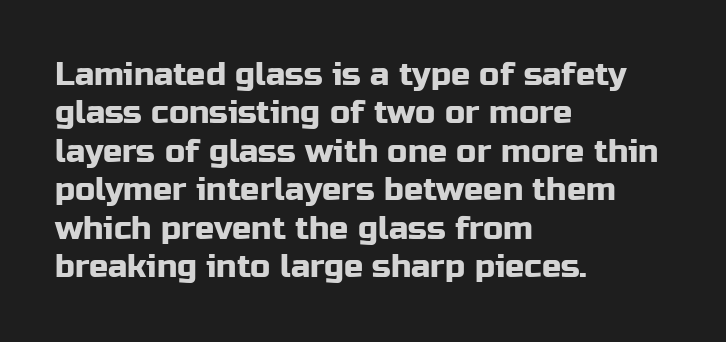
The image shows 32 px sans-serif type, upright; set left-aligned, line spacing 1.2x, normal letter spacing, not underlined; low stroke contrast and a medium x-height.
